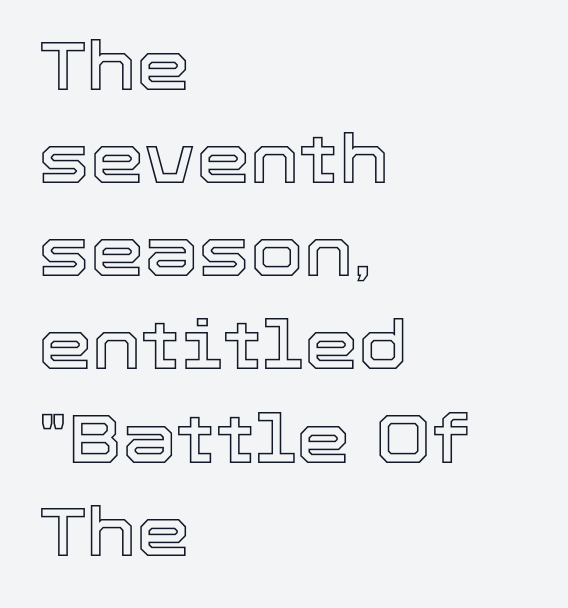
Here the glyphs are tracked normally, forming tight word shapes. Do the characters align in a grid? No, the font is proportional. Descenders are the only things crossing below the line. Unlike italic type, these characters show no tilt at all.
